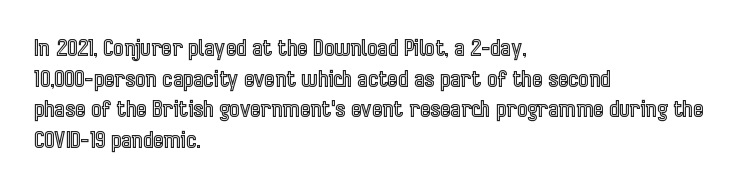
{"italic": "no", "underline": "no", "align": "left", "line_spacing": "normal", "line_spacing_ratio": 1.39, "letter_spacing": "normal", "letter_spacing_em": 0.0, "glyph_px": 22}
